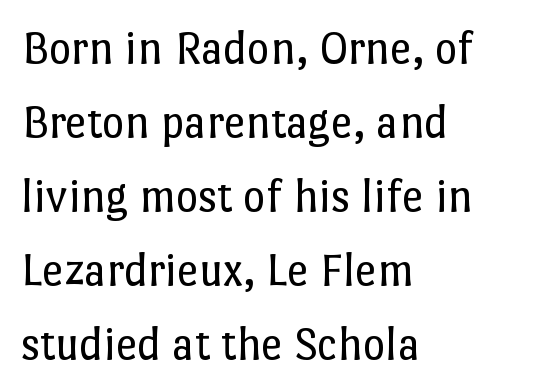
Q: Is the text bold? A: No.
Q: Is the text italic (slanted)? A: No, it is upright.
Q: Is the text underlined? A: No.
Q: How is the paragraph aligned? A: Left-aligned.
Q: Is the spacing between letters normal or unusually wide? A: Normal.
Q: Is the spacing between lines tight, normal or loose? A: Normal.
Q: Width (condensed, normal, or wide)? A: Normal.
Q: Stroke contrast? A: Low.
Q: x-height? A: Medium.
Q: Monospaced? A: No.
